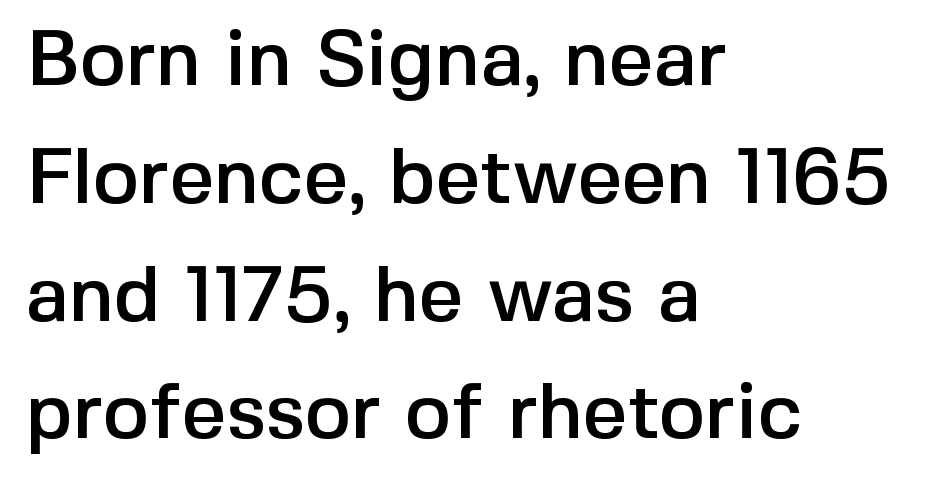
{"serif": "no", "italic": "no", "width": "normal", "x_height": "medium", "monospaced": "no", "underline": "no", "align": "left", "line_spacing": "normal", "line_spacing_ratio": 1.51, "letter_spacing": "normal", "letter_spacing_em": 0.0, "glyph_px": 78}
